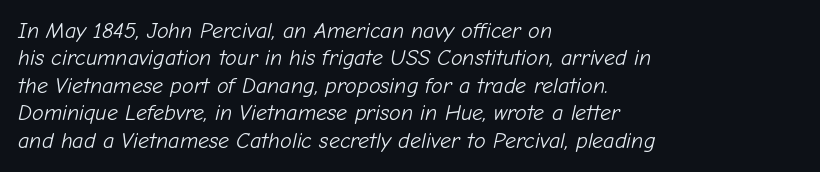
{"italic": "yes", "lean": "right", "slant_degrees": 12, "bold": "no", "underline": "no", "align": "left", "line_spacing": "normal", "line_spacing_ratio": 1.25, "letter_spacing": "normal", "letter_spacing_em": 0.0, "glyph_px": 22}
